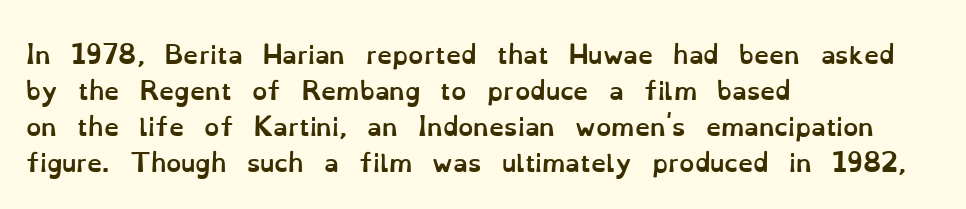
{"italic": "no", "bold": "yes", "underline": "no", "align": "left", "line_spacing": "normal", "line_spacing_ratio": 1.5, "letter_spacing": "normal", "letter_spacing_em": 0.0, "glyph_px": 24}
